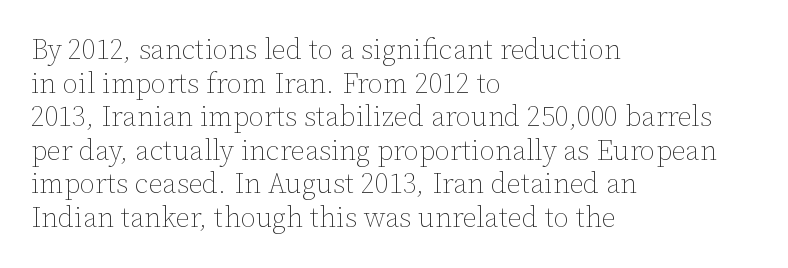
{"italic": "no", "bold": "no", "weight": "thin", "width": "normal", "stroke_contrast": "low", "x_height": "medium", "monospaced": "no", "underline": "no", "align": "left", "line_spacing_ratio": 1.2, "letter_spacing": "normal", "letter_spacing_em": 0.0, "glyph_px": 28}
